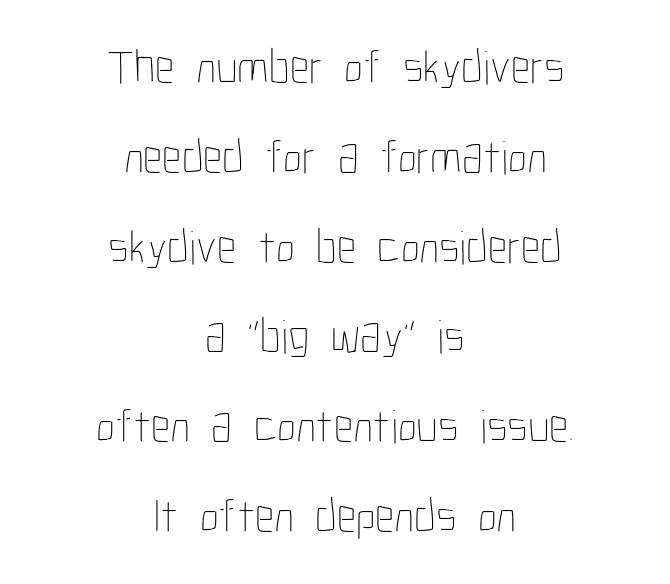
The image shows 48 px thin, condensed type, upright; set centered, line spacing 1.87x, normal letter spacing, not underlined; low stroke contrast and a medium x-height.
